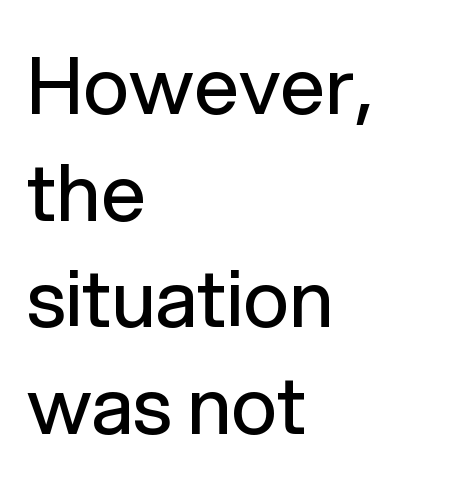
Weight: in the light-to-regular range. The lines in this sample share a left origin and differ only in where they stop. You can tell from the bare stems that sans-serif type was used. Decoration check: the copy has no underline.
